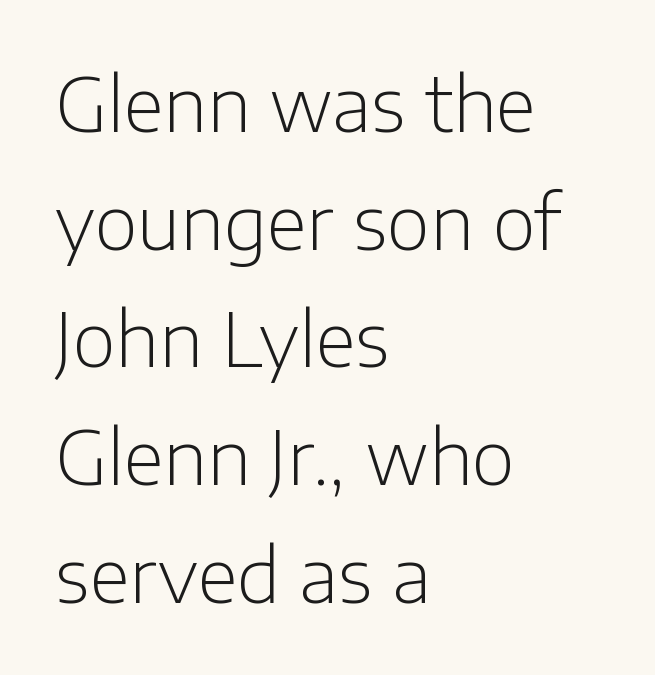
The image shows 74 px light sans-serif type, upright; set left-aligned, normal line spacing (1.59x), normal letter spacing, not underlined; low stroke contrast and a medium x-height.
